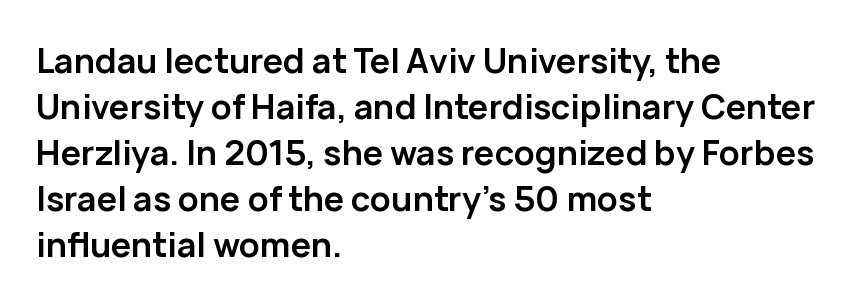
Q: Is the text bold? A: Yes.
Q: Is the text italic (slanted)? A: No, it is upright.
Q: Is the typeface a serif or a sans-serif typeface? A: Sans-serif.
Q: Is the text underlined? A: No.
Q: How is the paragraph aligned? A: Left-aligned.
Q: Is the spacing between letters normal or unusually wide? A: Normal.
Q: Is the spacing between lines tight, normal or loose? A: Normal.
Q: Width (condensed, normal, or wide)? A: Normal.
Q: Stroke contrast? A: Low.
Q: x-height? A: Medium.
Q: Monospaced? A: No.
